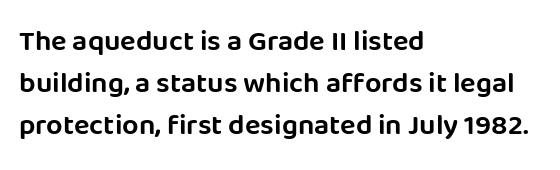
Q: Is the text italic (slanted)? A: No, it is upright.
Q: Is the typeface a serif or a sans-serif typeface? A: Sans-serif.
Q: Is the text underlined? A: No.
Q: How is the paragraph aligned? A: Left-aligned.
Q: Is the spacing between letters normal or unusually wide? A: Normal.
Q: Is the spacing between lines tight, normal or loose? A: Normal.
Q: Width (condensed, normal, or wide)? A: Normal.
Q: Stroke contrast? A: Low.
Q: x-height? A: Large.
Q: Monospaced? A: No.
